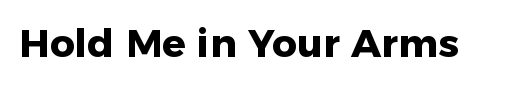
You could not count columns in this text — the font is proportionally spaced. A dark, heavy texture on the line: the type is bold. The space directly below the letters is spotless. Inter-character spacing is left at the font's built-in metrics. These lines are composed in type without serifs.
